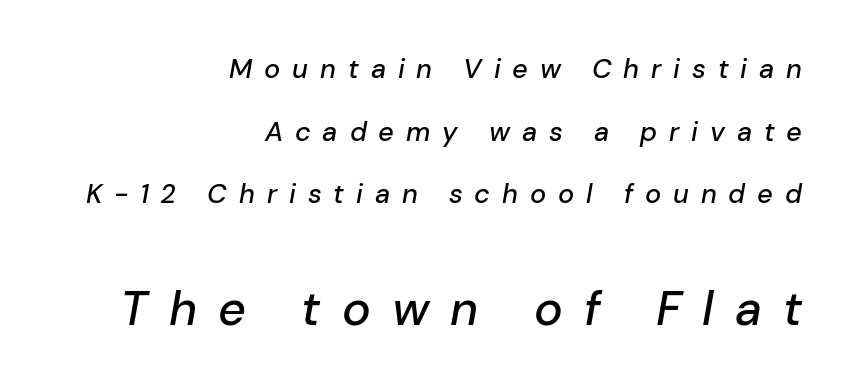
The image shows 48 px text type, italic (leaning right); set right-aligned, loose line spacing (2.32x), unusually wide letter spacing (+0.44 em), not underlined; the second (bottom) block is 1.78x larger; low stroke contrast and a medium x-height.
